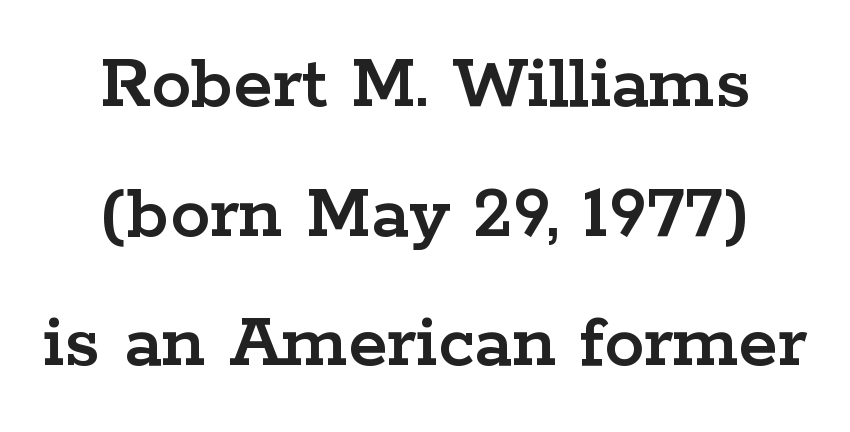
{"serif": "yes", "italic": "no", "width": "wide", "stroke_contrast": "low", "x_height": "medium", "monospaced": "no", "underline": "no", "align": "center", "line_spacing": "normal", "line_spacing_ratio": 1.62, "letter_spacing": "normal", "letter_spacing_em": 0.0, "glyph_px": 80}
